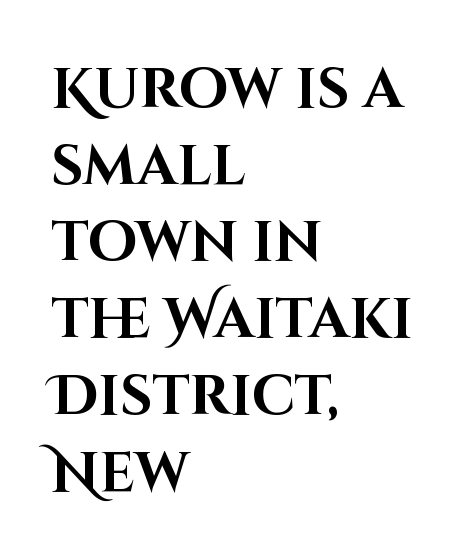
Q: Is the text bold? A: Yes.
Q: Is the text italic (slanted)? A: No, it is upright.
Q: Is the typeface a serif or a sans-serif typeface? A: Sans-serif.
Q: Is the text underlined? A: No.
Q: How is the paragraph aligned? A: Left-aligned.
Q: Is the spacing between letters normal or unusually wide? A: Normal.
Q: Is the spacing between lines tight, normal or loose? A: Normal.
Q: Width (condensed, normal, or wide)? A: Normal.
Q: Stroke contrast? A: High.
Q: x-height? A: Large.
Q: Monospaced? A: No.
